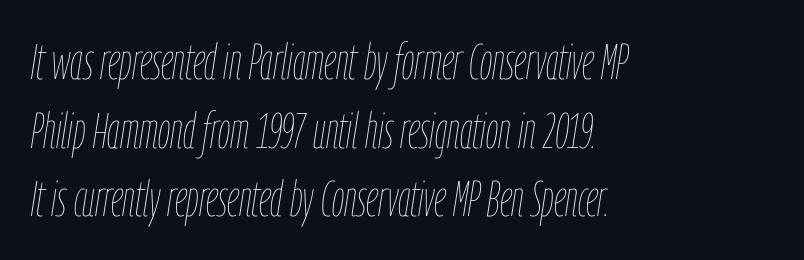
The image shows 49 px thin, condensed type, italic (leaning right); set left-aligned, normal line spacing (1.4x), normal letter spacing, not underlined; low stroke contrast and a medium x-height.
